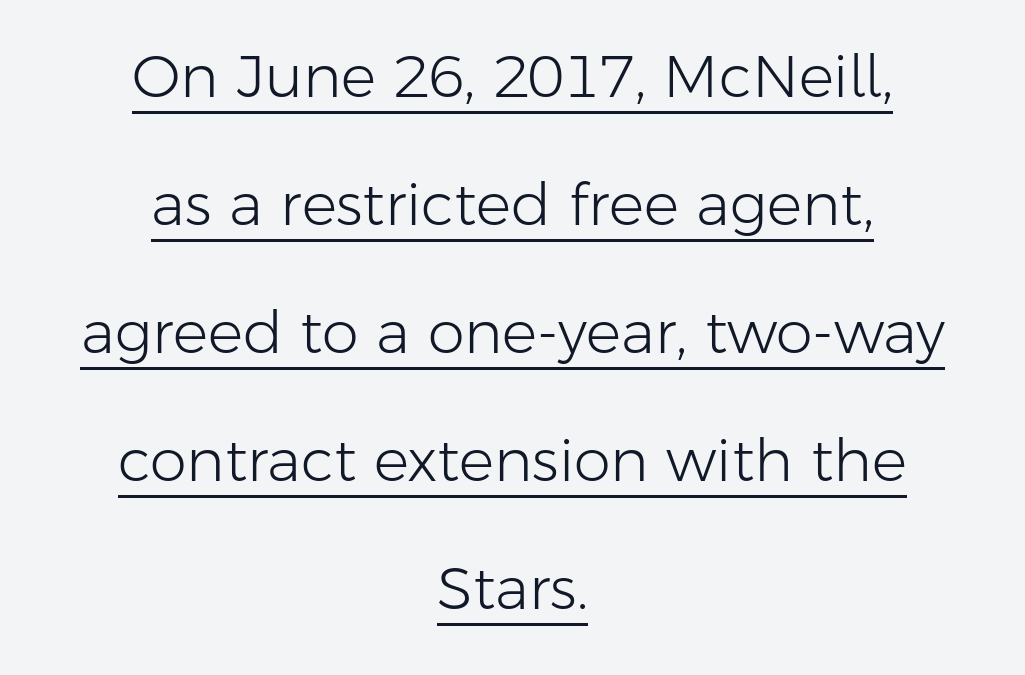
Q: Is the text bold? A: No.
Q: Is the text italic (slanted)? A: No, it is upright.
Q: Is the typeface a serif or a sans-serif typeface? A: Sans-serif.
Q: Is the text underlined? A: Yes.
Q: How is the paragraph aligned? A: Centered.
Q: Is the spacing between letters normal or unusually wide? A: Normal.
Q: Is the spacing between lines tight, normal or loose? A: Loose.
Q: Width (condensed, normal, or wide)? A: Normal.
Q: Stroke contrast? A: Low.
Q: x-height? A: Medium.
Q: Monospaced? A: No.
